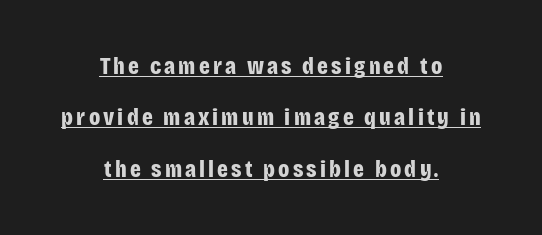
Q: Is the text bold? A: Yes.
Q: Is the text italic (slanted)? A: No, it is upright.
Q: Is the text underlined? A: Yes.
Q: How is the paragraph aligned? A: Centered.
Q: Is the spacing between lines tight, normal or loose? A: Loose.
